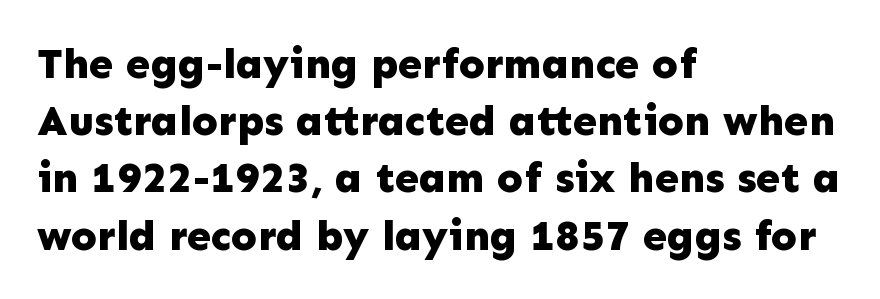
{"serif": "no", "italic": "no", "bold": "yes", "weight": "bold", "width": "normal", "stroke_contrast": "low", "x_height": "medium", "monospaced": "no", "underline": "no", "align": "left", "line_spacing": "normal", "line_spacing_ratio": 1.33, "letter_spacing": "normal", "letter_spacing_em": 0.0, "glyph_px": 43}
